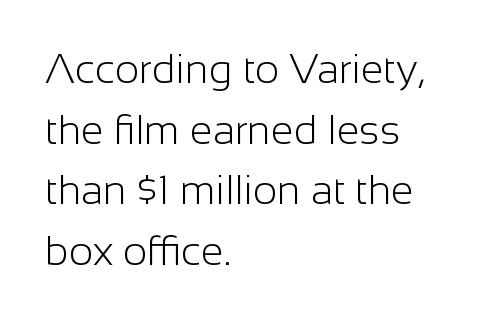
Horizontal alignment here is leftward, the default for most running prose. The font family rendered here belongs to the sans-serif group. Each new line begins a customary step beneath the previous one. Compared with typical body copy, the letter spacing here is the same. Type without underlining.
